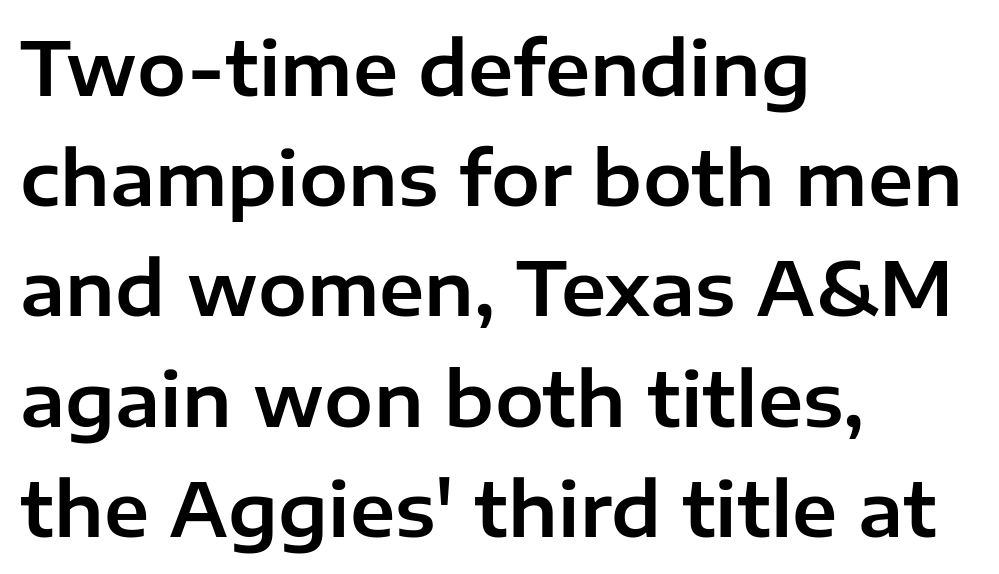
Vertical strokes here are truly vertical. One glance says typical: line gaps are just what's usual. The space beneath each line is pristine and unruled. The letters carry no serifs — their stems end cleanly without finishing strokes. You could not count columns in this text — the font is proportionally spaced. These lines keep a tight, regular rhythm from letter to letter.
